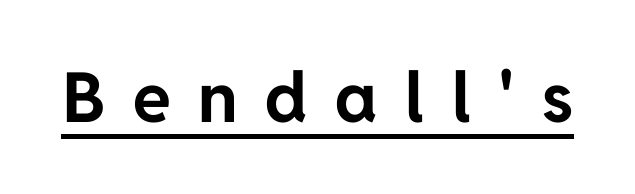
The image shows 69 px bold sans-serif type, upright; set unusually wide letter spacing (+0.4 em), underlined; low stroke contrast and a medium x-height.
